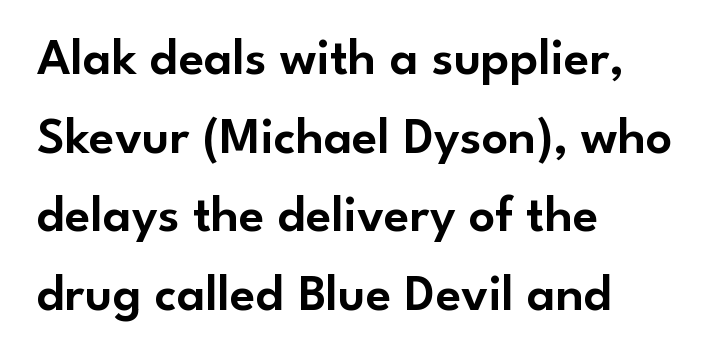
Q: Is the text italic (slanted)? A: No, it is upright.
Q: Is the typeface a serif or a sans-serif typeface? A: Sans-serif.
Q: Is the text underlined? A: No.
Q: How is the paragraph aligned? A: Left-aligned.
Q: Is the spacing between letters normal or unusually wide? A: Normal.
Q: Is the spacing between lines tight, normal or loose? A: Normal.
Q: Width (condensed, normal, or wide)? A: Normal.
Q: Stroke contrast? A: Low.
Q: x-height? A: Small.
Q: Monospaced? A: No.
